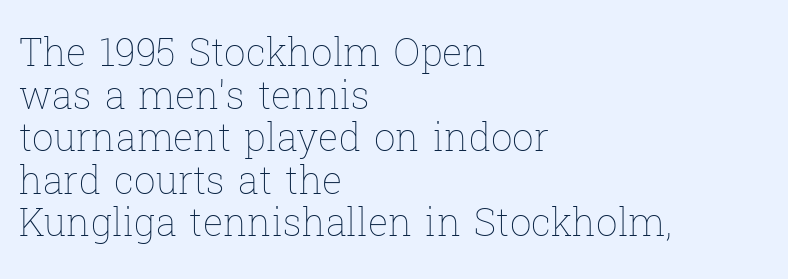
Q: Is the text bold? A: No.
Q: Is the text italic (slanted)? A: No, it is upright.
Q: Is the text underlined? A: No.
Q: How is the paragraph aligned? A: Left-aligned.
Q: Is the spacing between letters normal or unusually wide? A: Normal.
Q: Is the spacing between lines tight, normal or loose? A: Tight.
Q: Width (condensed, normal, or wide)? A: Normal.
Q: Stroke contrast? A: Low.
Q: x-height? A: Medium.
Q: Monospaced? A: No.
